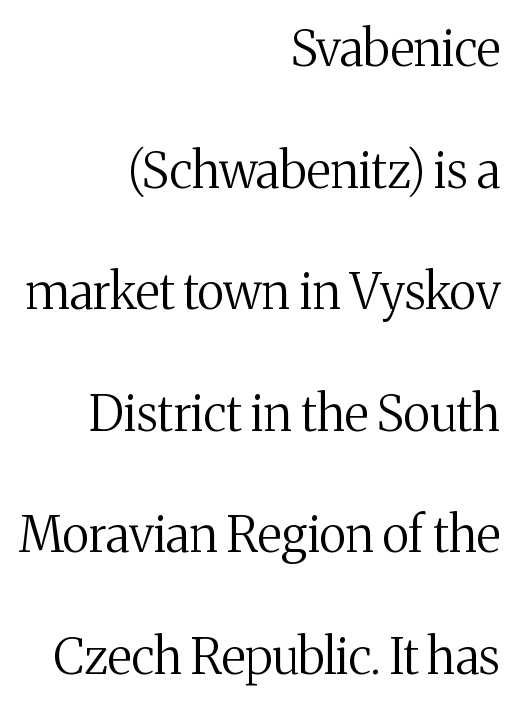
Q: Is the text bold? A: No.
Q: Is the text italic (slanted)? A: No, it is upright.
Q: Is the typeface a serif or a sans-serif typeface? A: Serif.
Q: Is the text underlined? A: No.
Q: How is the paragraph aligned? A: Right-aligned.
Q: Is the spacing between letters normal or unusually wide? A: Normal.
Q: Is the spacing between lines tight, normal or loose? A: Loose.
Q: Width (condensed, normal, or wide)? A: Normal.
Q: Stroke contrast? A: Medium.
Q: x-height? A: Medium.
Q: Monospaced? A: No.
